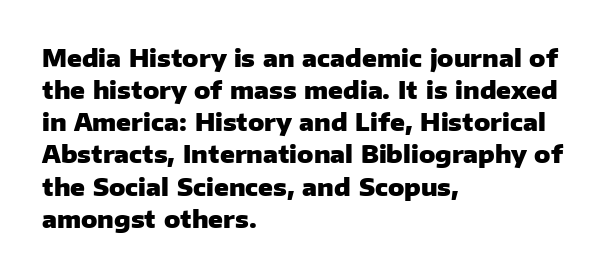
{"italic": "no", "bold": "yes", "underline": "no", "align": "left", "line_spacing": "normal", "line_spacing_ratio": 1.34, "letter_spacing": "normal", "letter_spacing_em": 0.0, "glyph_px": 24}
